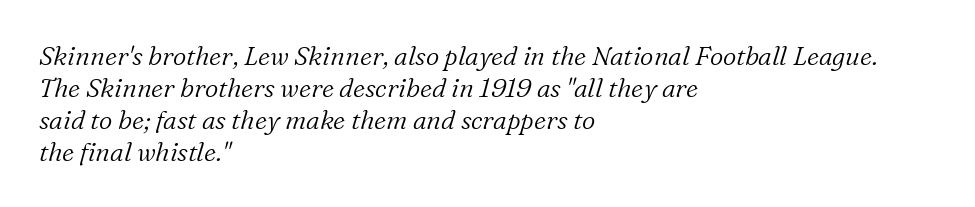
The image shows 26 px text type, italic (leaning right); set left-aligned, line spacing 1.23x, normal letter spacing, not underlined.
